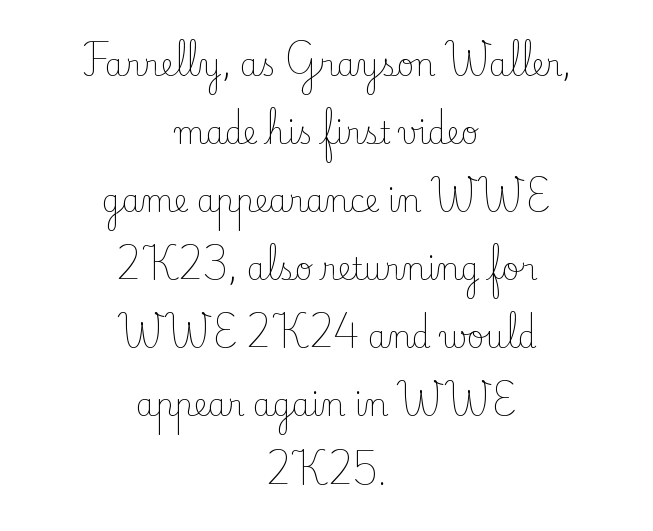
Q: Is the text bold? A: No.
Q: Is the text italic (slanted)? A: No, it is upright.
Q: Is the typeface a serif or a sans-serif typeface? A: Serif.
Q: Is the text underlined? A: No.
Q: How is the paragraph aligned? A: Centered.
Q: Is the spacing between letters normal or unusually wide? A: Normal.
Q: Is the spacing between lines tight, normal or loose? A: Loose.
Q: Width (condensed, normal, or wide)? A: Normal.
Q: Stroke contrast? A: Low.
Q: x-height? A: Small.
Q: Monospaced? A: No.
